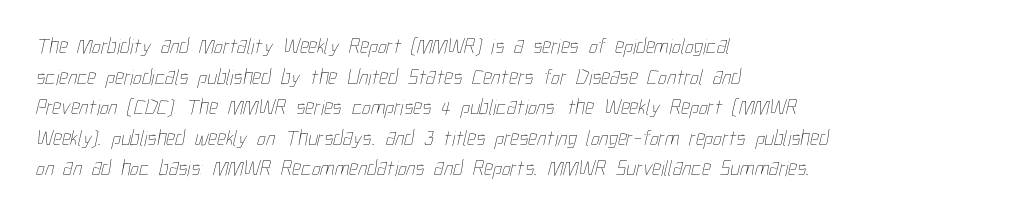
Q: Is the text bold? A: No.
Q: Is the text underlined? A: No.
Q: How is the paragraph aligned? A: Left-aligned.
Q: Is the spacing between letters normal or unusually wide? A: Normal.
Q: Is the spacing between lines tight, normal or loose? A: Normal.
